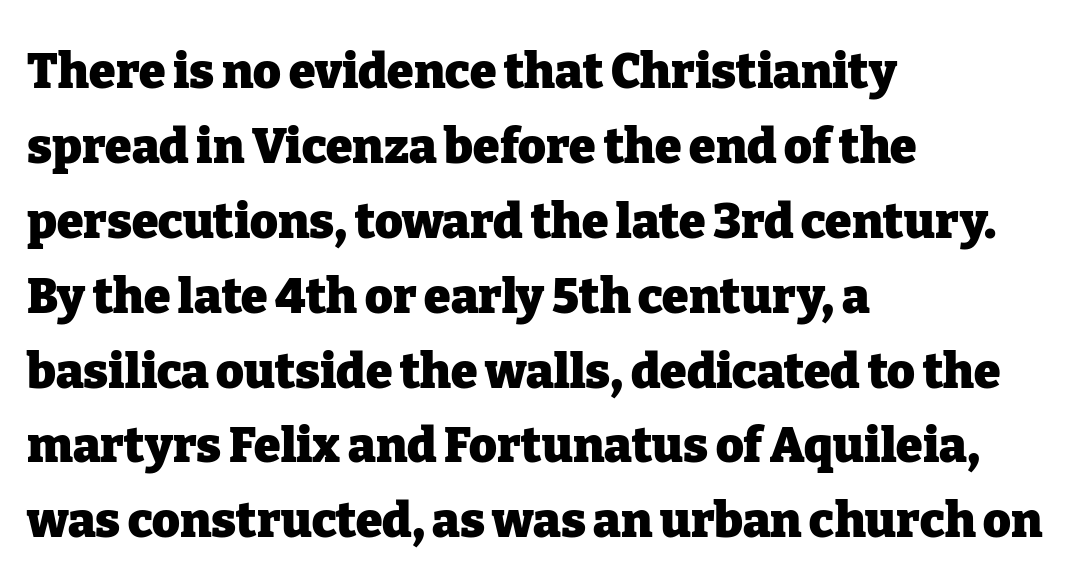
The image shows 48 px heavy serif type, upright; set left-aligned, normal line spacing (1.56x), normal letter spacing, not underlined; low stroke contrast and a medium x-height.
